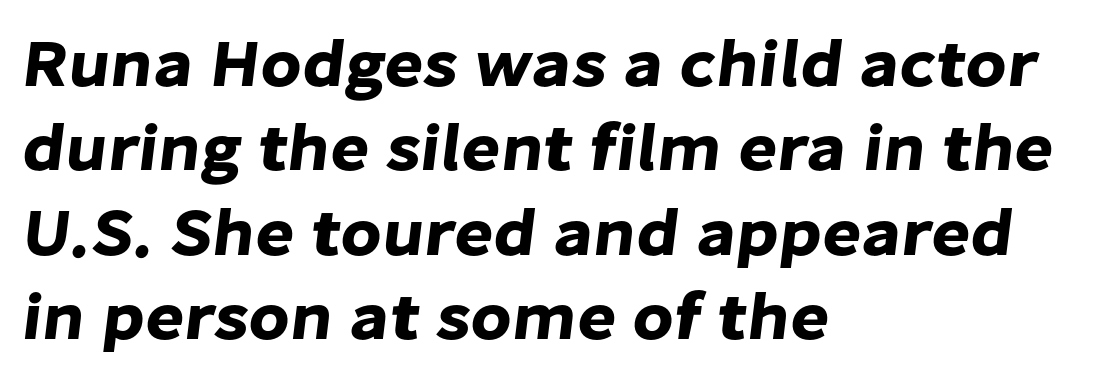
{"serif": "no", "width": "normal", "stroke_contrast": "low", "x_height": "medium", "monospaced": "no", "underline": "no", "align": "left", "line_spacing": "normal", "line_spacing_ratio": 1.26, "letter_spacing": "normal", "letter_spacing_em": 0.0, "glyph_px": 67}
